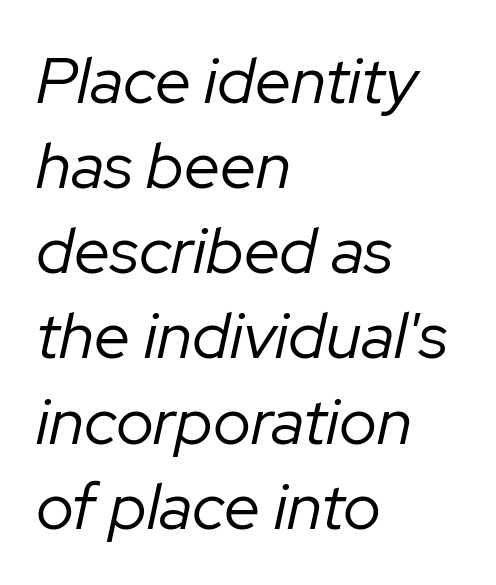
Q: Is the text bold? A: No.
Q: Is the text italic (slanted)? A: Yes, it leans right by about 12 degrees.
Q: Is the text underlined? A: No.
Q: How is the paragraph aligned? A: Left-aligned.
Q: Is the spacing between letters normal or unusually wide? A: Normal.
Q: Is the spacing between lines tight, normal or loose? A: Normal.
Q: Width (condensed, normal, or wide)? A: Normal.
Q: Stroke contrast? A: Low.
Q: x-height? A: Medium.
Q: Monospaced? A: No.
